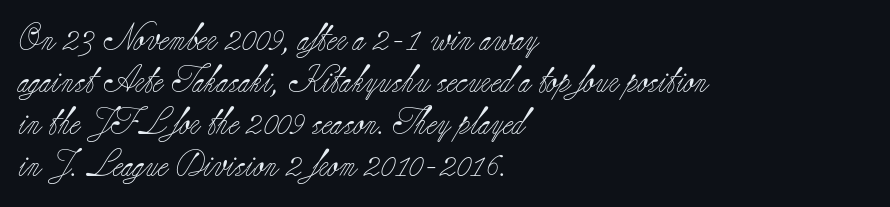
The image shows 27 px text type; set left-aligned, normal line spacing (1.55x), normal letter spacing, not underlined.
